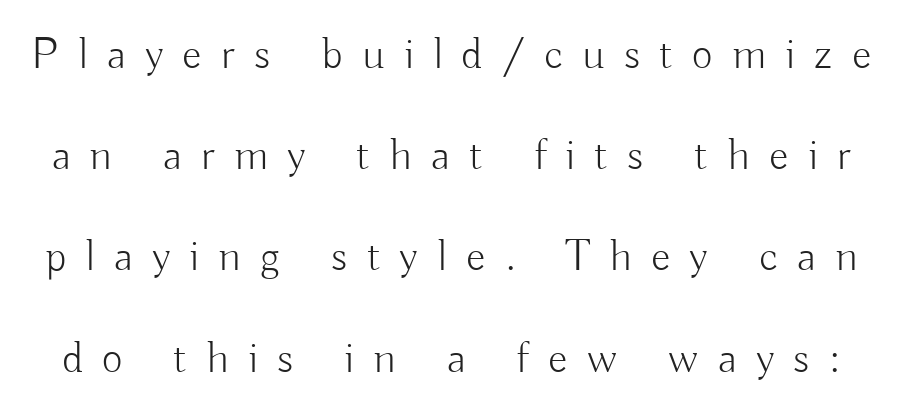
{"serif": "no", "italic": "no", "bold": "no", "weight": "light", "width": "normal", "stroke_contrast": "low", "x_height": "small", "monospaced": "no", "underline": "no", "line_spacing": "loose", "line_spacing_ratio": 2.25, "letter_spacing": "wide", "letter_spacing_em": 0.43, "glyph_px": 45}
